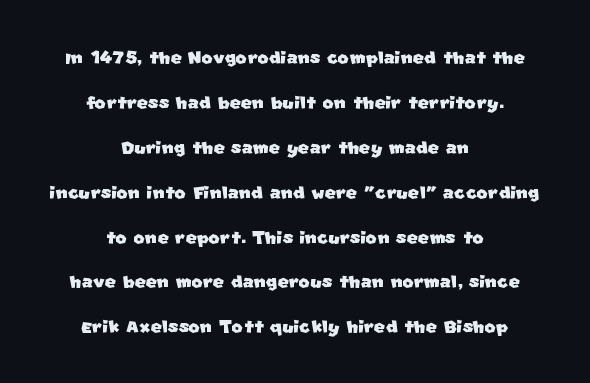
Q: Is the text underlined? A: No.
Q: How is the paragraph aligned? A: Centered.
Q: Is the spacing between letters normal or unusually wide? A: Normal.
